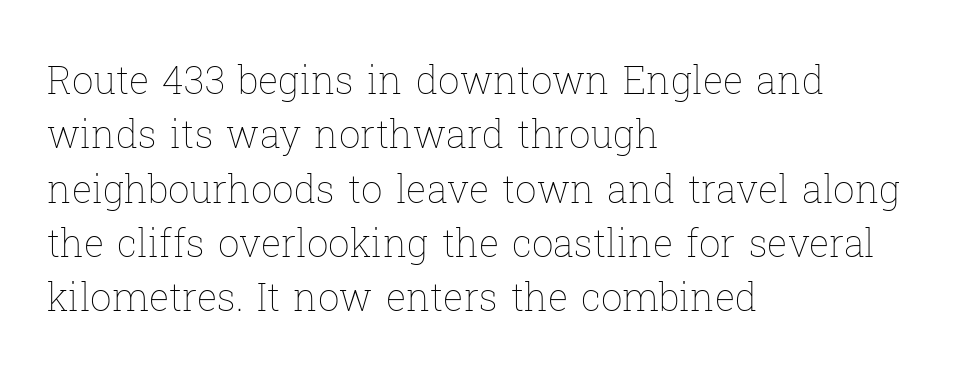
{"italic": "no", "bold": "no", "weight": "thin", "width": "normal", "stroke_contrast": "low", "x_height": "medium", "monospaced": "no", "underline": "no", "align": "left", "line_spacing": "normal", "line_spacing_ratio": 1.43, "letter_spacing": "normal", "letter_spacing_em": 0.0, "glyph_px": 38}
